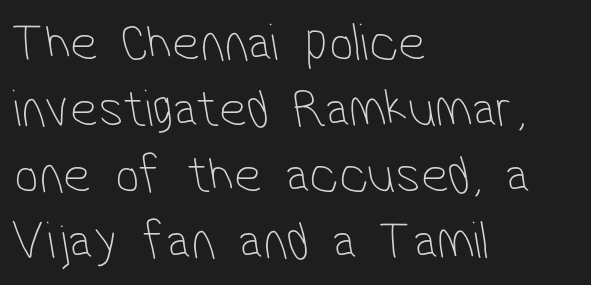
Letterform terminals end flat and unadorned throughout the passage. The strip under each line holds only bare page. The characters are drawn with everyday or finer stroke widths. The setting favours the left margin, as ordinary paragraphs usually do. Honestly, the letter spacing is just normal — you wouldn't notice it.
